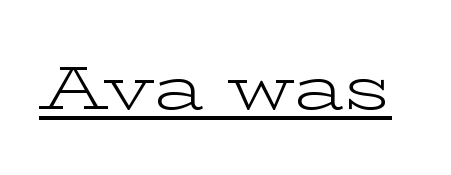
{"serif": "yes", "italic": "no", "bold": "no", "weight": "light", "width": "wide", "stroke_contrast": "low", "x_height": "medium", "monospaced": "no", "underline": "yes", "letter_spacing": "normal", "letter_spacing_em": 0.0, "glyph_px": 62}
